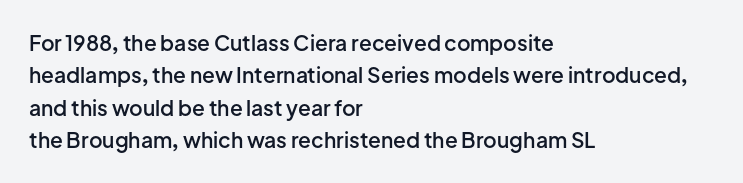
{"italic": "no", "bold": "semi", "underline": "no", "align": "left", "line_spacing": "normal", "line_spacing_ratio": 1.54, "letter_spacing": "normal", "letter_spacing_em": 0.0, "glyph_px": 21}
